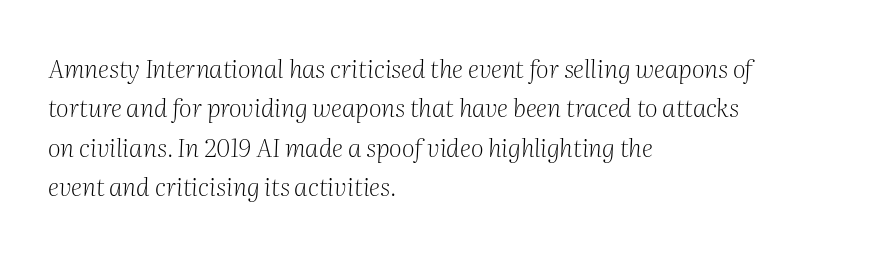
Q: Is the text bold? A: No.
Q: Is the text italic (slanted)? A: Yes, it leans right by about 2 degrees.
Q: Is the text underlined? A: No.
Q: How is the paragraph aligned? A: Left-aligned.
Q: Is the spacing between letters normal or unusually wide? A: Normal.
Q: Is the spacing between lines tight, normal or loose? A: Normal.
